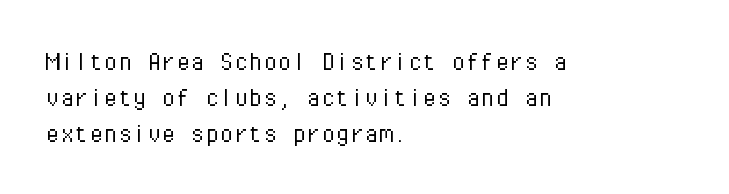
{"serif": "no", "italic": "no", "bold": "no", "weight": "light", "width": "normal", "stroke_contrast": "low", "x_height": "medium", "monospaced": "yes", "underline": "no", "align": "left", "line_spacing_ratio": 1.24, "letter_spacing": "normal", "letter_spacing_em": 0.0, "glyph_px": 29}
